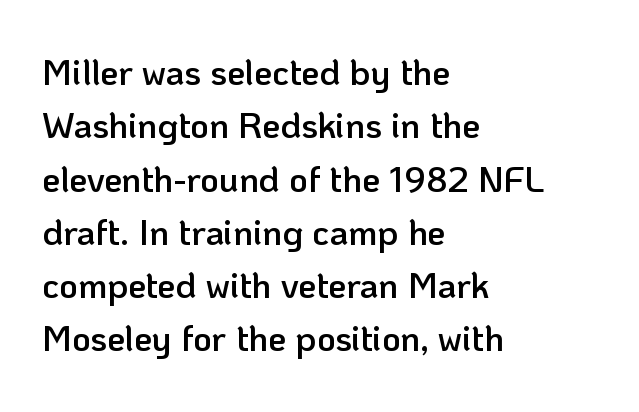
Q: Is the text bold? A: Semi-bold.
Q: Is the text italic (slanted)? A: No, it is upright.
Q: Is the typeface a serif or a sans-serif typeface? A: Sans-serif.
Q: Is the text underlined? A: No.
Q: How is the paragraph aligned? A: Left-aligned.
Q: Is the spacing between letters normal or unusually wide? A: Normal.
Q: Is the spacing between lines tight, normal or loose? A: Normal.
Q: Width (condensed, normal, or wide)? A: Normal.
Q: Stroke contrast? A: Low.
Q: x-height? A: Medium.
Q: Monospaced? A: No.
